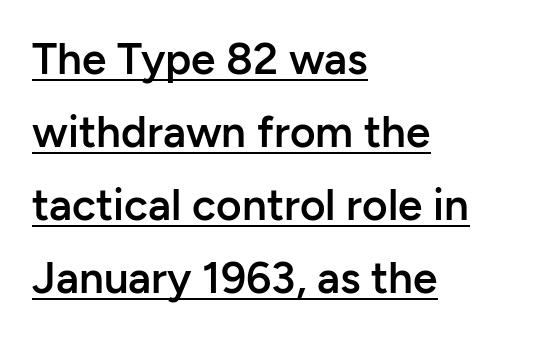
The image shows 44 px semibold sans-serif type, upright; set left-aligned, normal line spacing (1.66x), normal letter spacing, underlined; low stroke contrast and a medium x-height.
